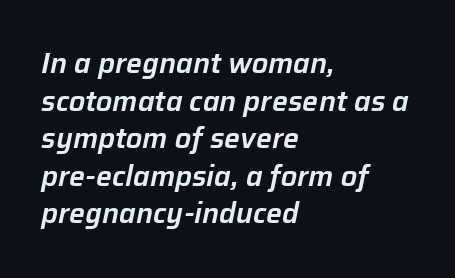
The image shows 28 px text type, italic (leaning right); set left-aligned, normal line spacing (1.34x), normal letter spacing, not underlined; low stroke contrast and a medium x-height.
